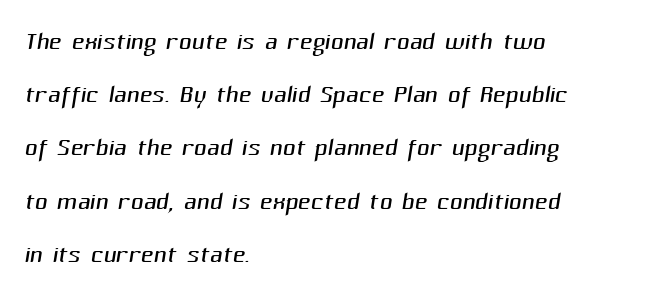
{"serif": "no", "bold": "no", "weight": "light", "width": "normal", "stroke_contrast": "medium", "x_height": "medium", "monospaced": "no", "underline": "no", "align": "left", "line_spacing": "normal", "line_spacing_ratio": 1.52, "letter_spacing": "normal", "letter_spacing_em": 0.0, "glyph_px": 35}
